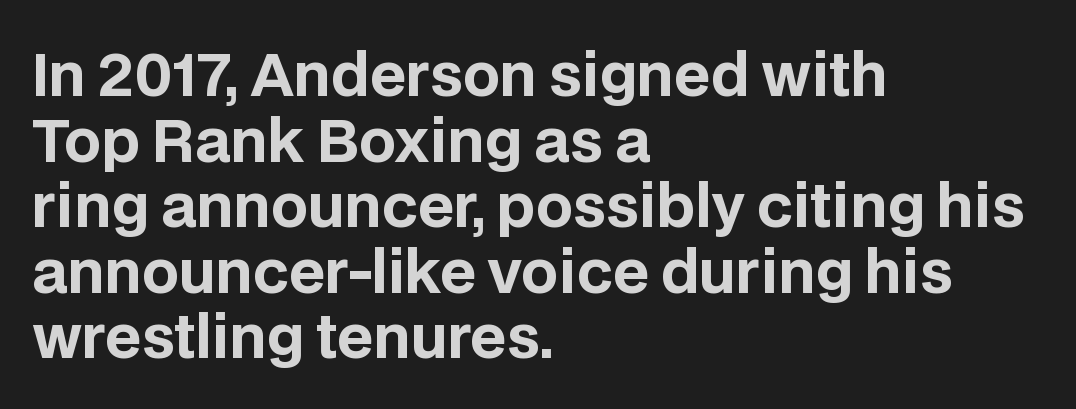
Clear beneath every line of the passage. These lines carry a lot of weight — the face is fully bold. The text was rendered using a sans face with plain stroke endings. Looks like regular typesetting: each glyph gets only the width it needs.
